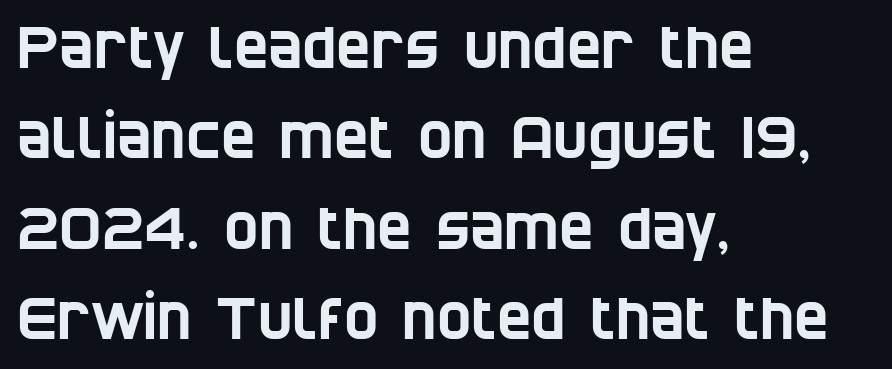
The image shows 58 px condensed sans-serif type; set left-aligned, normal line spacing (1.56x), normal letter spacing, not underlined; low stroke contrast and a large x-height.
